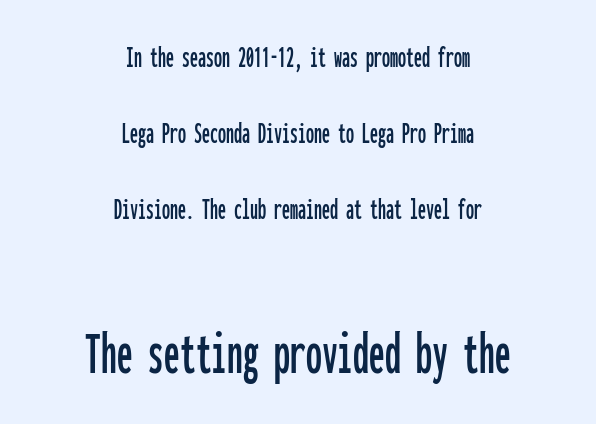
{"serif": "no", "italic": "no", "width": "condensed", "stroke_contrast": "low", "x_height": "medium", "monospaced": "yes", "underline": "no", "align": "center", "line_spacing": "loose", "line_spacing_ratio": 2.38, "letter_spacing": "normal", "letter_spacing_em": 0.0, "larger_block": "second", "size_ratio": 1.97, "glyph_px": 63}
